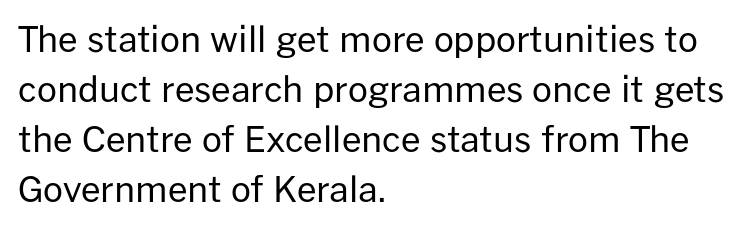
Layout note: lines flush left. It's the straight-up-and-down kind of type. The passage shown is typed in a proportional face where columns would drift. Evenly set lines give the paragraph a standard silhouette.
